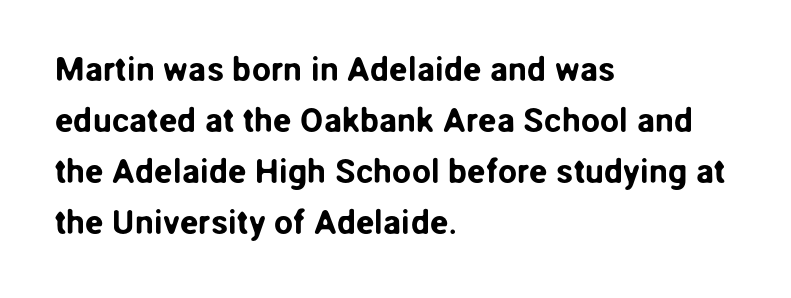
Here the glyphs are tracked normally, forming tight word shapes. Honestly, there is no underline to notice here at all. The typeface chosen for these lines omits serifs. Do the characters align in a grid? No, the font is proportional. Notice how the stems are strictly vertical — no italics here. Notice how descenders clear the ascenders below comfortably — that's standard leading.
